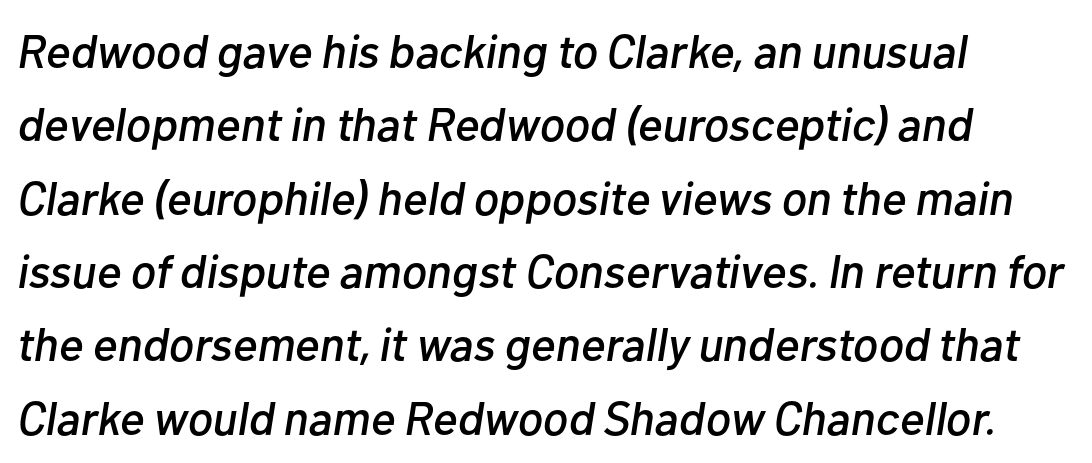
The image shows 47 px text type, italic (leaning right); set left-aligned, normal line spacing (1.56x), normal letter spacing, not underlined; low stroke contrast and a medium x-height.
